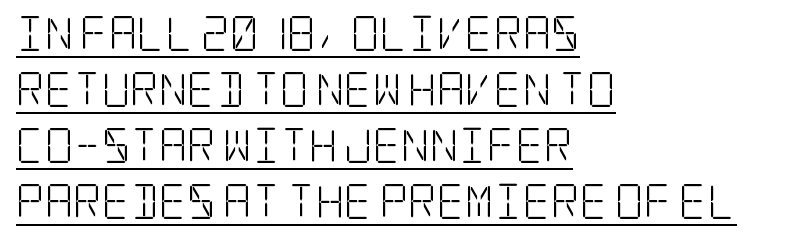
The face used here is seriffed, in the tradition of book romans. No italicization has been applied; the sample stays upright. The passage shown is not bold in any degree. These lines sit exactly where default settings would place them. A rule runs beneath these lines of type.
